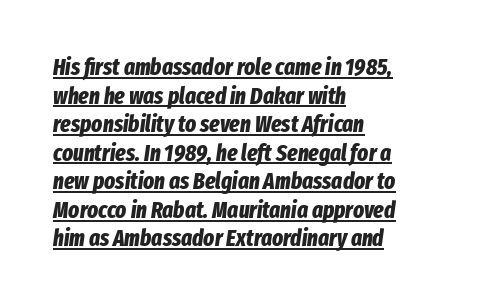
This sample uses an oblique cut, with every glyph tilted off the vertical. Set as a true bold cut, around the 700 mark. Is the letter spacing exaggerated? No — it looks like the ordinary default. Teacher's note: observe the even left margin — that is flush-left alignment.
